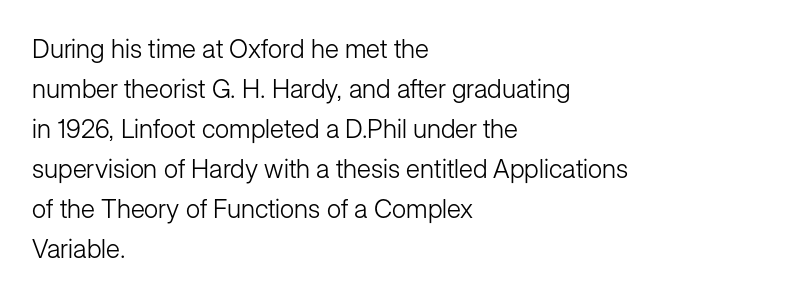
Descender tails drop into unmarked territory. Stroke mass is kept to a normal reading level or below. Default kerning and tracking; the words read as compact shapes. Teacher's note: observe the even left margin — that is flush-left alignment.
